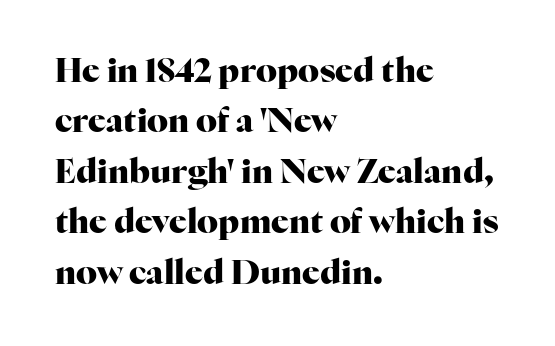
Line spacing here is normal. Here the designer chose a conventional face with non-uniform glyph widths. A clean baseline with only descenders dipping below it. Nope, not italic — everything's standing straight. Where is the straight margin? On the left. You can tell from the footed stems that serif type was used.
